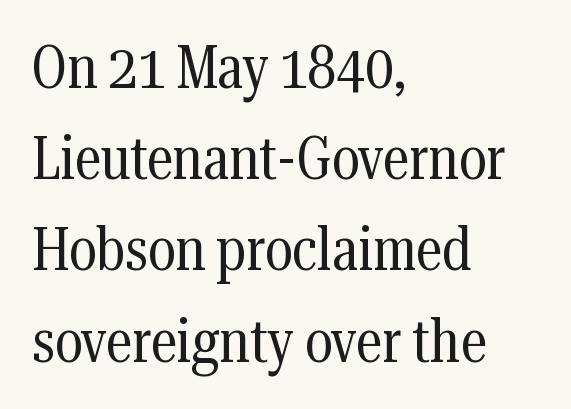
{"serif": "yes", "italic": "no", "bold": "no", "weight": "regular", "width": "condensed", "stroke_contrast": "medium", "x_height": "medium", "monospaced": "no", "underline": "no", "align": "left", "line_spacing": "normal", "line_spacing_ratio": 1.52, "letter_spacing": "normal", "letter_spacing_em": 0.0, "glyph_px": 60}
